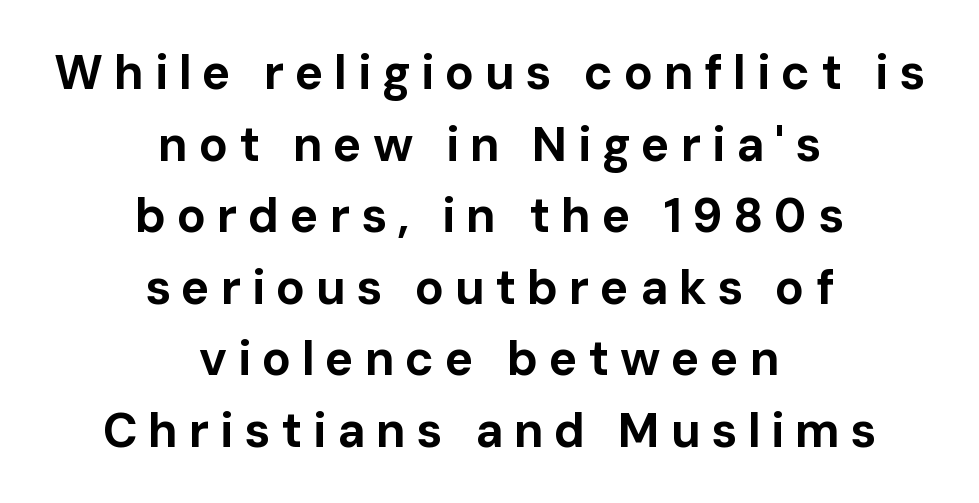
The image shows 48 px bold sans-serif type, upright; set centered, normal line spacing (1.49x), unusually wide letter spacing (+0.22 em), not underlined; low stroke contrast and a medium x-height.
